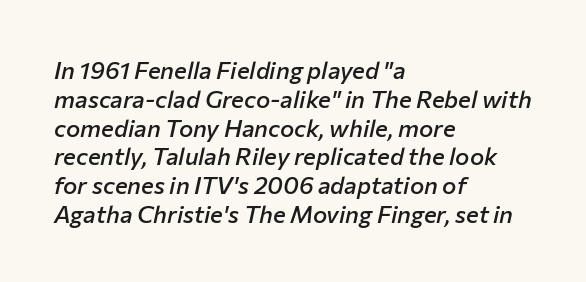
Words float on clear page, feet unadorned. Standard letterfit; no display-style spreading of the glyphs. Semibold letterforms, between regular and bold. Compared with a centered layout, this one pins lines to the left instead.
